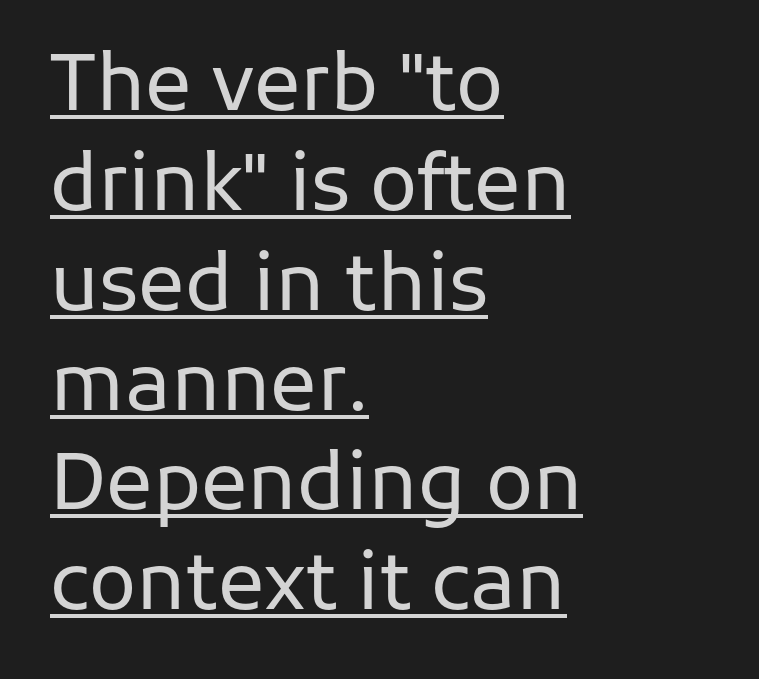
The image shows 78 px regular-weight sans-serif type, upright; set left-aligned, normal line spacing (1.28x), normal letter spacing, underlined; low stroke contrast and a medium x-height.
